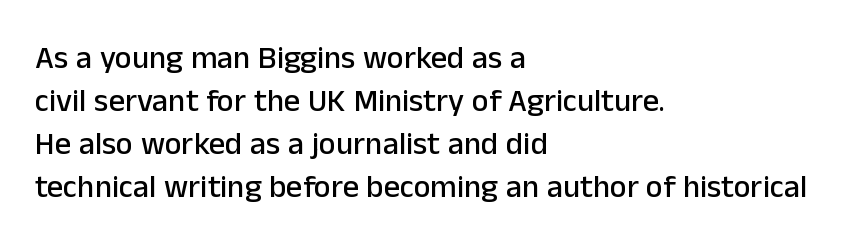
Q: Is the text italic (slanted)? A: No, it is upright.
Q: Is the typeface a serif or a sans-serif typeface? A: Sans-serif.
Q: Is the text underlined? A: No.
Q: How is the paragraph aligned? A: Left-aligned.
Q: Is the spacing between letters normal or unusually wide? A: Normal.
Q: Is the spacing between lines tight, normal or loose? A: Normal.
Q: Width (condensed, normal, or wide)? A: Normal.
Q: Stroke contrast? A: Low.
Q: x-height? A: Medium.
Q: Monospaced? A: No.
